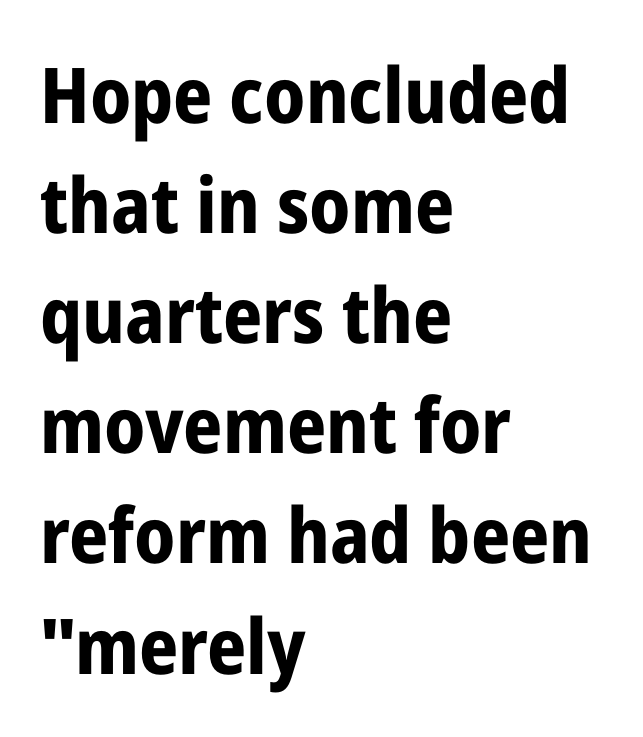
Q: Is the text bold? A: Yes.
Q: Is the text italic (slanted)? A: No, it is upright.
Q: Is the typeface a serif or a sans-serif typeface? A: Sans-serif.
Q: Is the text underlined? A: No.
Q: How is the paragraph aligned? A: Left-aligned.
Q: Is the spacing between letters normal or unusually wide? A: Normal.
Q: Is the spacing between lines tight, normal or loose? A: Normal.
Q: Width (condensed, normal, or wide)? A: Condensed.
Q: Stroke contrast? A: Low.
Q: x-height? A: Medium.
Q: Monospaced? A: No.
